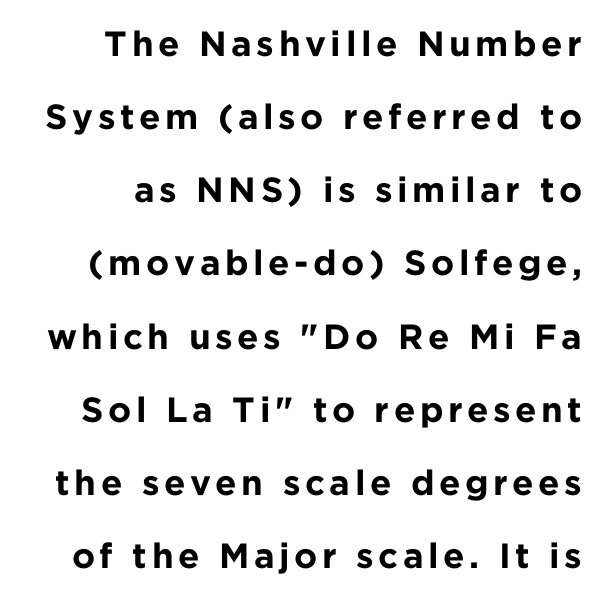
{"serif": "no", "italic": "no", "bold": "yes", "weight": "bold", "width": "normal", "stroke_contrast": "low", "x_height": "medium", "monospaced": "no", "underline": "no", "line_spacing": "loose", "line_spacing_ratio": 2.09, "glyph_px": 35}
